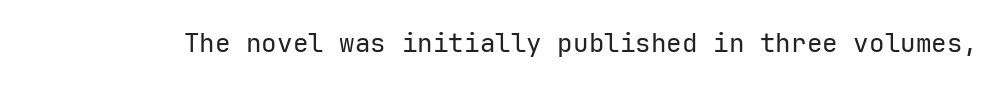
{"italic": "no", "bold": "no", "underline": "no", "letter_spacing": "normal", "letter_spacing_em": 0.0, "glyph_px": 26}
